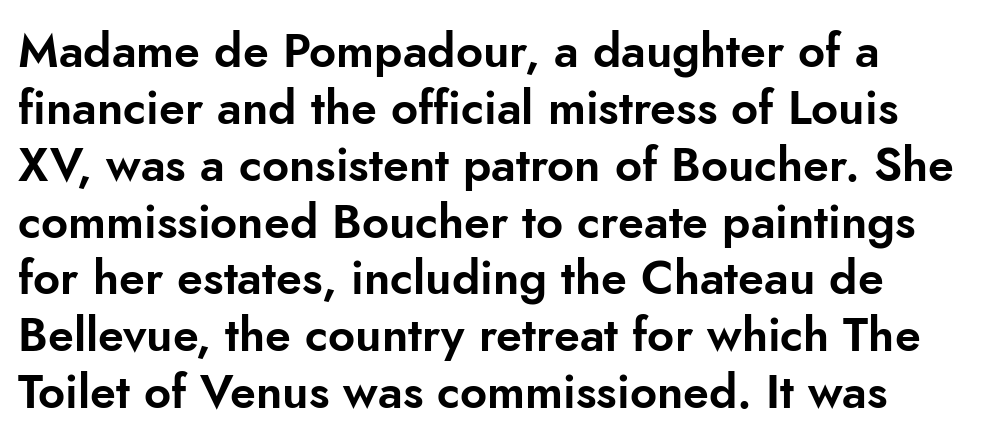
Here the designer chose a conventional face with non-uniform glyph widths. The paragraph has a hard left edge and a soft right edge. It's the straight-up-and-down kind of type. Students, note that the glyphs here touch the page at normal intervals. Typographically, this falls in the sans-serif category.
